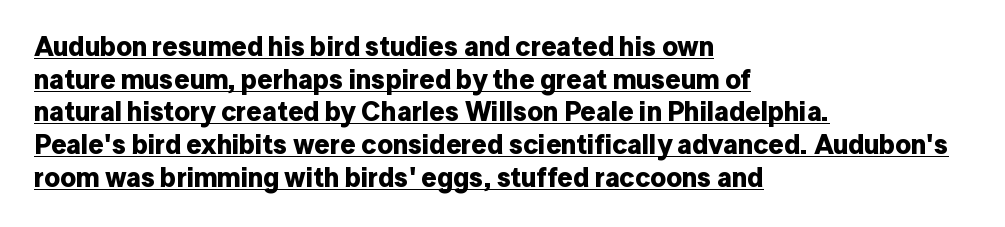
Is there any slant? The stems are plumb. The rendering keeps characters at their native spacing. The passage is arranged the way most books set body copy — flush left. A full-strength bold gives these letters their thick strokes. Underlined type.
